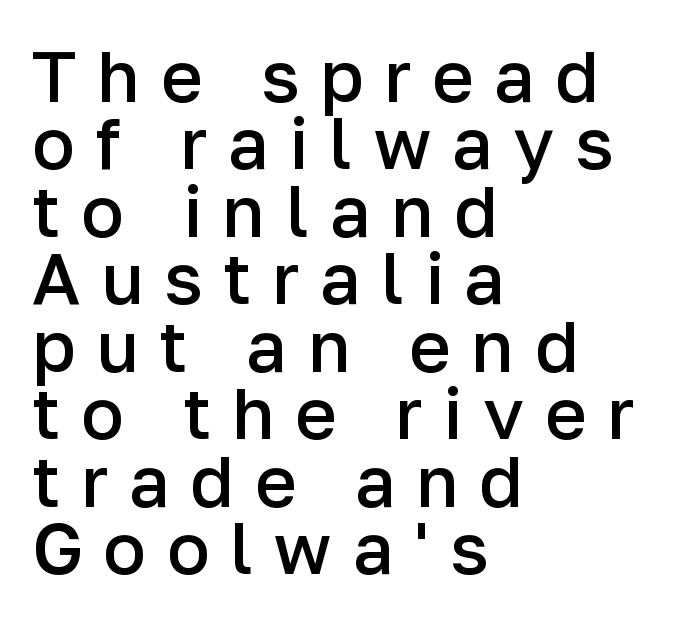
The image shows 71 px semibold sans-serif type, upright; set left-aligned, tight line spacing (0.95x), unusually wide letter spacing (+0.29 em), not underlined; low stroke contrast and a medium x-height.
